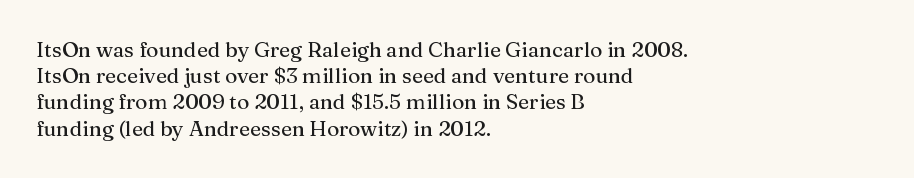
{"italic": "no", "underline": "no", "align": "left", "line_spacing": "normal", "line_spacing_ratio": 1.25, "letter_spacing": "normal", "letter_spacing_em": 0.0, "glyph_px": 21}
